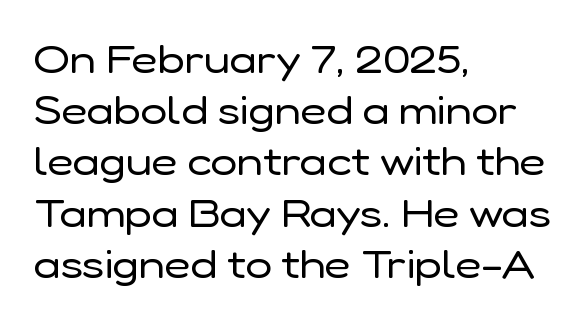
The image shows 40 px regular-weight sans-serif type, upright; set left-aligned, normal line spacing (1.28x), normal letter spacing, not underlined; low stroke contrast and a medium x-height.
